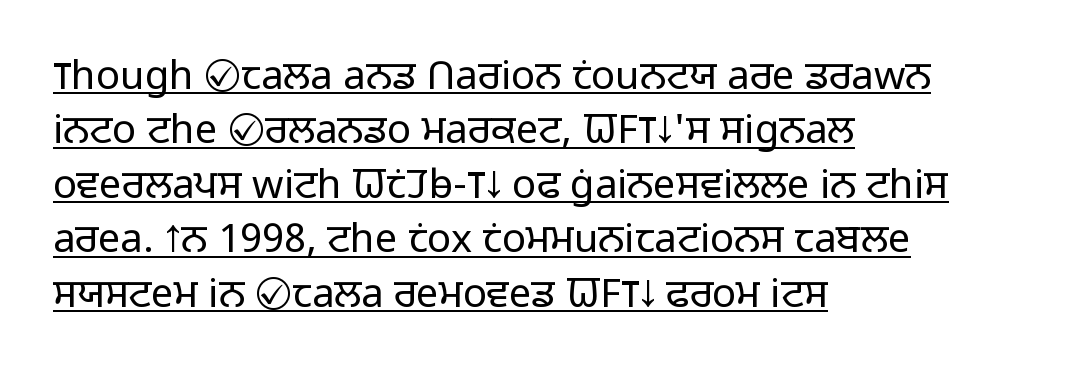
Q: Is the text bold? A: No.
Q: Is the text italic (slanted)? A: No, it is upright.
Q: Is the typeface a serif or a sans-serif typeface? A: Sans-serif.
Q: Is the text underlined? A: Yes.
Q: How is the paragraph aligned? A: Left-aligned.
Q: Is the spacing between letters normal or unusually wide? A: Normal.
Q: Is the spacing between lines tight, normal or loose? A: Normal.
Q: Width (condensed, normal, or wide)? A: Normal.
Q: Stroke contrast? A: Low.
Q: x-height? A: Medium.
Q: Monospaced? A: No.
